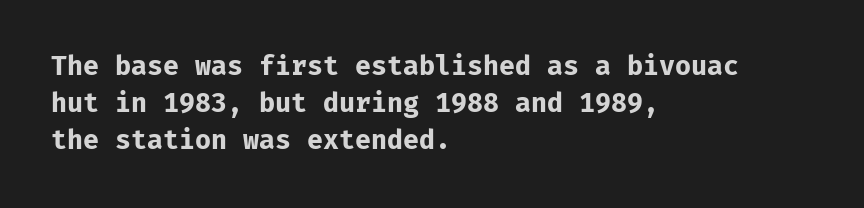
{"italic": "no", "bold": "yes", "underline": "no", "align": "left", "line_spacing": "normal", "line_spacing_ratio": 1.42, "letter_spacing": "normal", "letter_spacing_em": 0.0, "glyph_px": 26}
